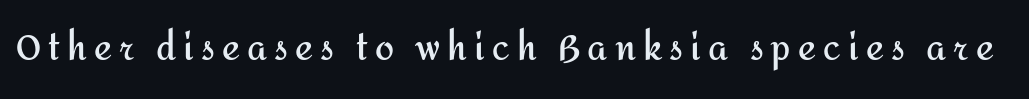
Q: Is the text bold? A: Yes.
Q: Is the text italic (slanted)? A: No, it is upright.
Q: Is the typeface a serif or a sans-serif typeface? A: Sans-serif.
Q: Is the text underlined? A: No.
Q: Is the spacing between letters normal or unusually wide? A: Unusually wide.
Q: Width (condensed, normal, or wide)? A: Normal.
Q: Stroke contrast? A: Medium.
Q: x-height? A: Medium.
Q: Monospaced? A: No.
